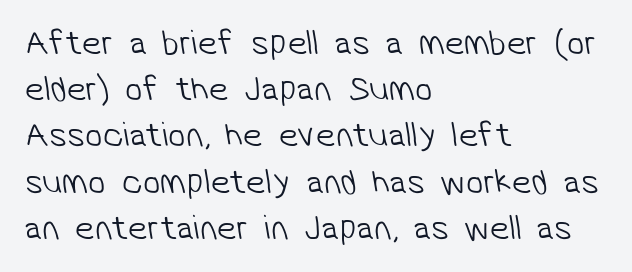
The image shows 35 px light sans-serif type; set left-aligned, normal line spacing (1.32x), normal letter spacing, not underlined; low stroke contrast and a medium x-height.
